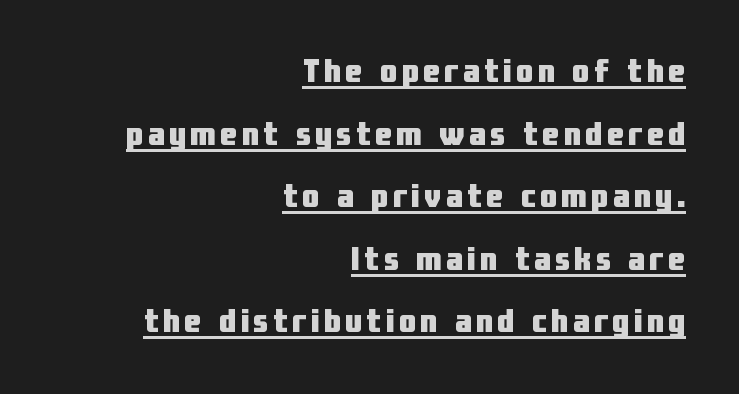
I'd call this a sans setting — the letters go barefoot. Does a line run under the words? Yes, clearly. Summary of weight: heavy, a full bold. Think of a printed novel: that variable character pitch is what you see here.
